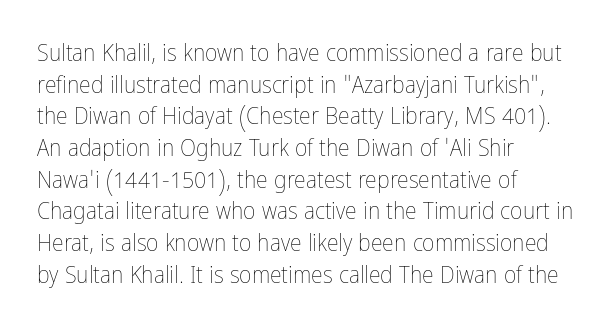
The image shows 24 px text type, upright; set left-aligned, normal line spacing (1.32x), normal letter spacing, not underlined.
